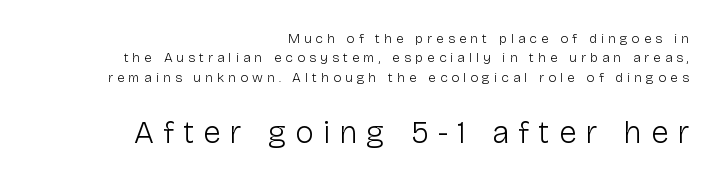
Italic: no, the glyphs are upright roman. The more generous point size was reserved for the lower chunk. Vertical stems look standard width or narrower in stroke. The space between consecutive lines is moderate. Words appear elongated and porous because spacing is wide.
